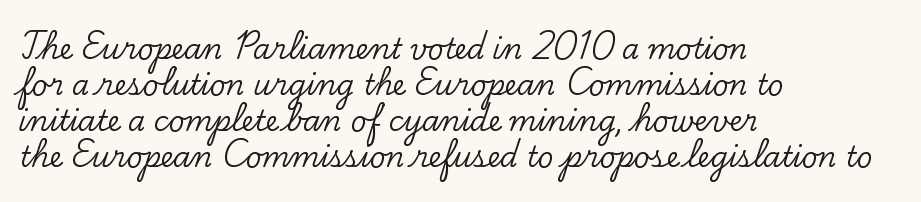
{"serif": "yes", "width": "normal", "stroke_contrast": "low", "x_height": "small", "monospaced": "no", "underline": "no", "align": "left", "line_spacing": "normal", "line_spacing_ratio": 1.29, "letter_spacing": "normal", "letter_spacing_em": 0.0, "glyph_px": 28}
